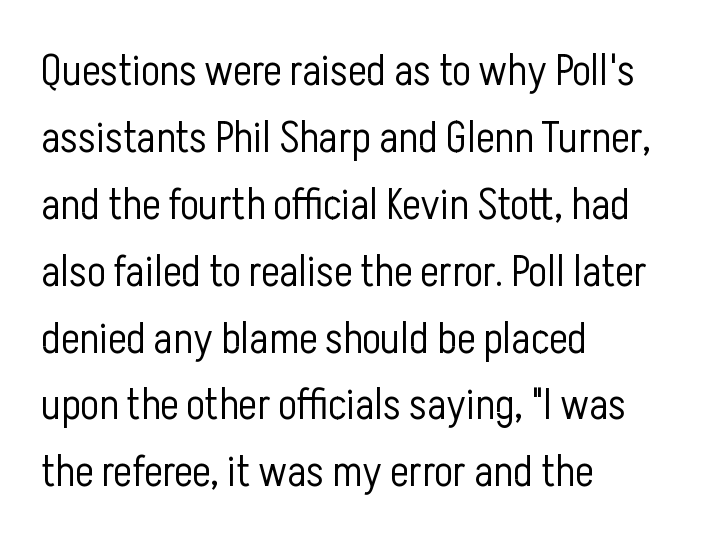
You can tell it's not italic because the verticals are truly vertical. No chunkiness to these letters — they're not bold. Rows of type keep a routine distance in the vertical direction. If you drew a ruler down the left edge, every line would touch it. A bare baseline throughout the passage.
